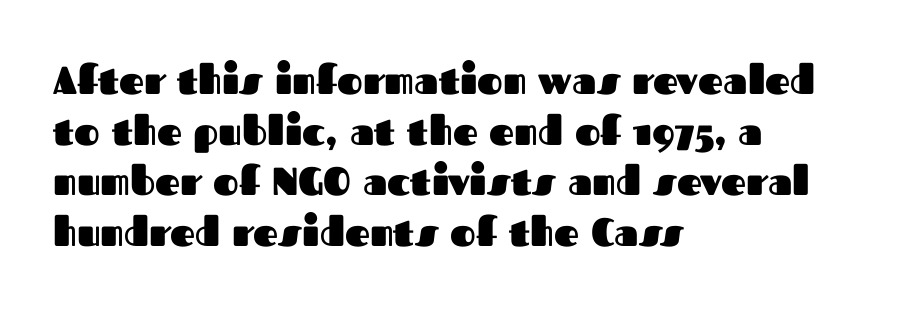
Q: Is the text bold? A: Yes.
Q: Is the text italic (slanted)? A: No, it is upright.
Q: Is the typeface a serif or a sans-serif typeface? A: Sans-serif.
Q: Is the text underlined? A: No.
Q: How is the paragraph aligned? A: Left-aligned.
Q: Is the spacing between letters normal or unusually wide? A: Normal.
Q: Is the spacing between lines tight, normal or loose? A: Normal.
Q: Width (condensed, normal, or wide)? A: Normal.
Q: Stroke contrast? A: Medium.
Q: x-height? A: Medium.
Q: Monospaced? A: No.
